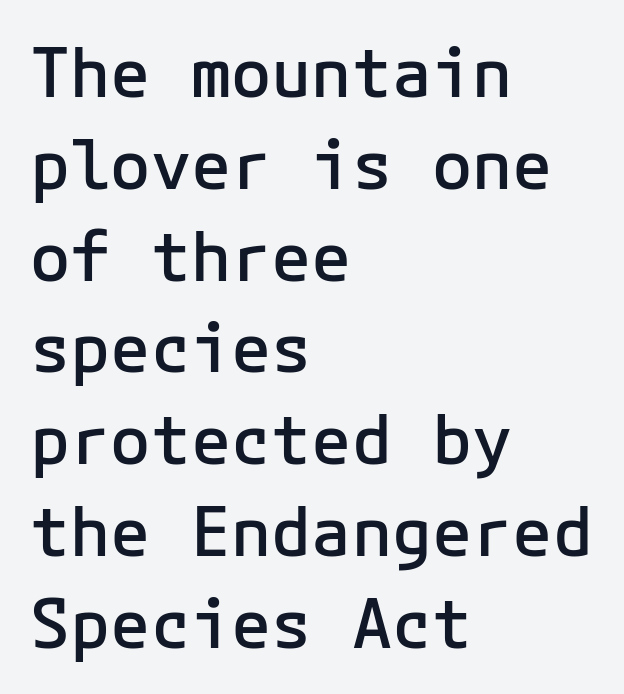
{"serif": "no", "italic": "no", "bold": "semi", "weight": "semibold", "width": "normal", "stroke_contrast": "low", "x_height": "medium", "underline": "no", "align": "left", "line_spacing": "normal", "line_spacing_ratio": 1.37, "letter_spacing": "normal", "letter_spacing_em": 0.0, "glyph_px": 67}
